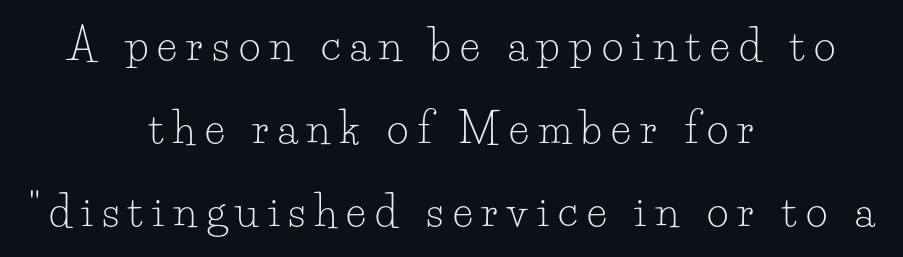
{"serif": "yes", "italic": "no", "bold": "no", "weight": "light", "width": "normal", "stroke_contrast": "low", "x_height": "small", "monospaced": "no", "underline": "no", "align": "center", "line_spacing": "loose", "line_spacing_ratio": 1.98, "letter_spacing": "wide", "letter_spacing_em": 0.22, "glyph_px": 42}
